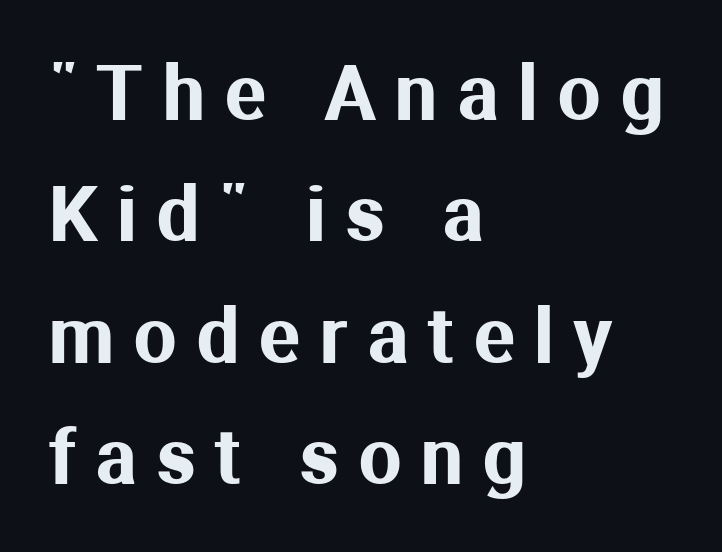
{"serif": "no", "italic": "no", "width": "normal", "stroke_contrast": "medium", "x_height": "medium", "monospaced": "no", "underline": "no", "align": "left", "line_spacing": "normal", "line_spacing_ratio": 1.62, "letter_spacing": "wide", "letter_spacing_em": 0.27, "glyph_px": 75}
